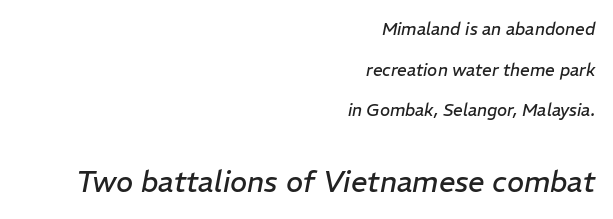
These glyphs show unthickened strokes, regular width or finer. Compared with typical body copy, the letter spacing here is the same. Scale increases going downward across the two blocks. The area under the type is left untouched. This block would shrink considerably if given ordinary leading; it's expanded now.
